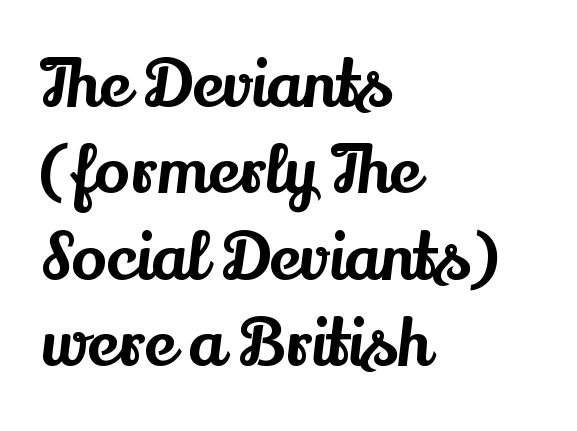
Q: Is the text italic (slanted)? A: Yes.
Q: Is the typeface a serif or a sans-serif typeface? A: Serif.
Q: Is the text underlined? A: No.
Q: How is the paragraph aligned? A: Left-aligned.
Q: Is the spacing between letters normal or unusually wide? A: Normal.
Q: Is the spacing between lines tight, normal or loose? A: Normal.
Q: Width (condensed, normal, or wide)? A: Normal.
Q: Stroke contrast? A: Medium.
Q: x-height? A: Small.
Q: Monospaced? A: No.
